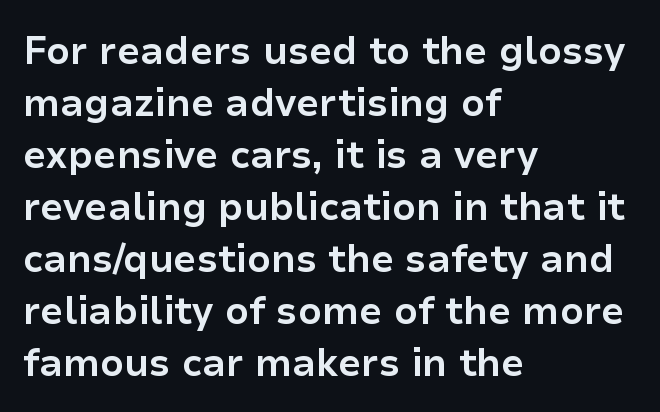
{"serif": "no", "italic": "no", "bold": "yes", "weight": "bold", "width": "normal", "stroke_contrast": "low", "x_height": "medium", "monospaced": "no", "underline": "no", "align": "left", "line_spacing": "normal", "line_spacing_ratio": 1.37, "letter_spacing": "normal", "letter_spacing_em": 0.0, "glyph_px": 38}
